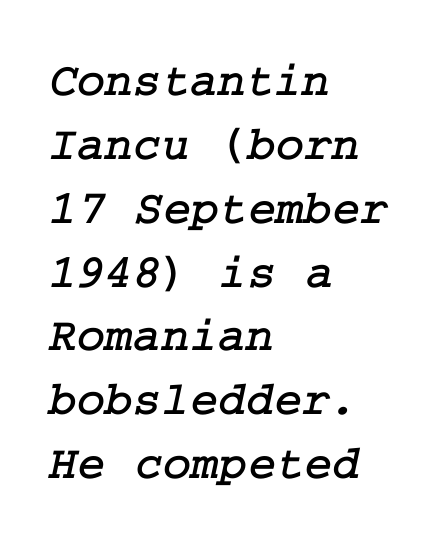
Q: Is the typeface a serif or a sans-serif typeface? A: Serif.
Q: Is the text underlined? A: No.
Q: How is the paragraph aligned? A: Left-aligned.
Q: Is the spacing between letters normal or unusually wide? A: Normal.
Q: Is the spacing between lines tight, normal or loose? A: Normal.
Q: Width (condensed, normal, or wide)? A: Normal.
Q: Stroke contrast? A: Low.
Q: x-height? A: Medium.
